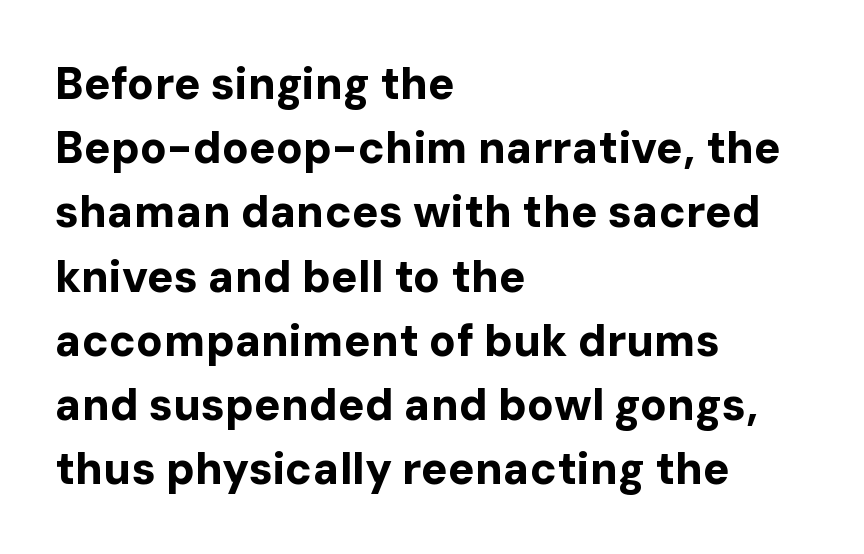
These lines carry a lot of weight — the face is fully bold. These lines sit exactly where default settings would place them. Type without underlining. This is roman type, the default non-slanted kind. Nothing sits at the stroke ends, so this counts as sans-serif. Line beginnings align vertically; line endings do not.
